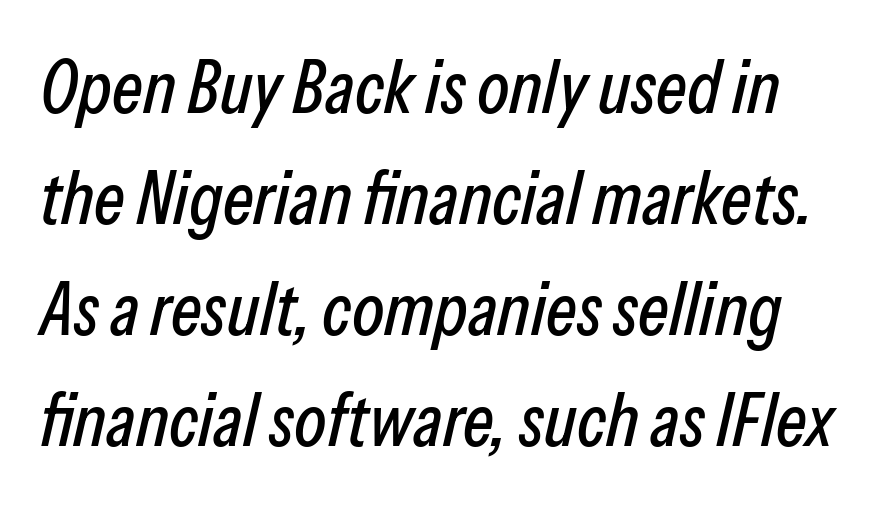
Q: Is the text italic (slanted)? A: Yes, it leans right by about 13 degrees.
Q: Is the text underlined? A: No.
Q: Is the spacing between letters normal or unusually wide? A: Normal.
Q: Is the spacing between lines tight, normal or loose? A: Normal.
Q: Width (condensed, normal, or wide)? A: Condensed.
Q: Stroke contrast? A: Low.
Q: x-height? A: Medium.
Q: Monospaced? A: No.
